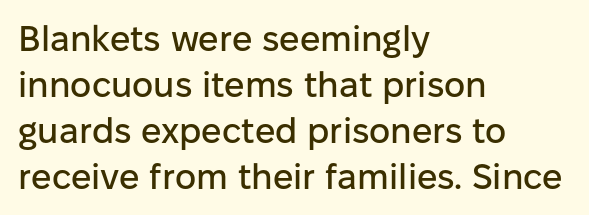
The rows are spaced the way most documents space them. No word sits above an underline. Nothing sits at the stroke ends, so this counts as sans-serif. The paragraph shown leans on its left margin. The letters sit at their default tracking, neither squeezed nor spread.
